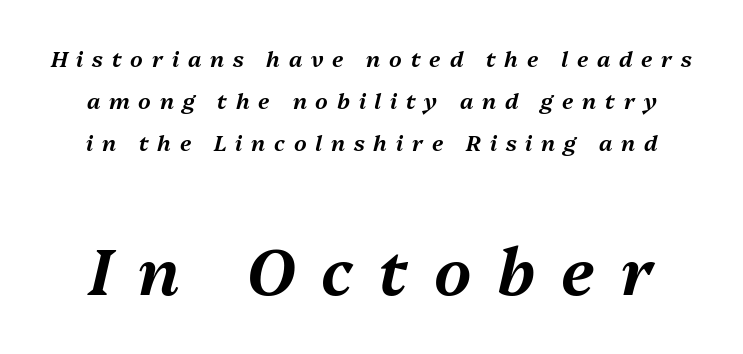
Q: Is the text italic (slanted)? A: Yes, it leans right by about 13 degrees.
Q: Is the text underlined? A: No.
Q: Is the spacing between letters normal or unusually wide? A: Unusually wide.
Q: Is the spacing between lines tight, normal or loose? A: Loose.
Q: Which block of text is set in a larger size, the first (top) or the second (bottom)? A: The second (bottom) one.
Q: Width (condensed, normal, or wide)? A: Normal.
Q: Stroke contrast? A: Medium.
Q: x-height? A: Medium.
Q: Monospaced? A: No.
